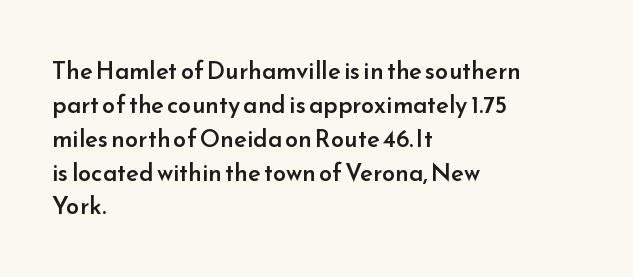
The image shows 24 px text type, upright; set left-aligned, normal line spacing (1.41x), normal letter spacing, not underlined.
